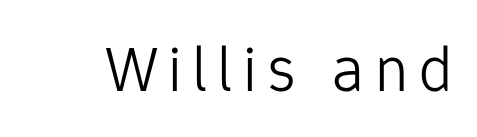
The image shows 65 px light sans-serif type, upright; set not underlined; low stroke contrast and a medium x-height.
